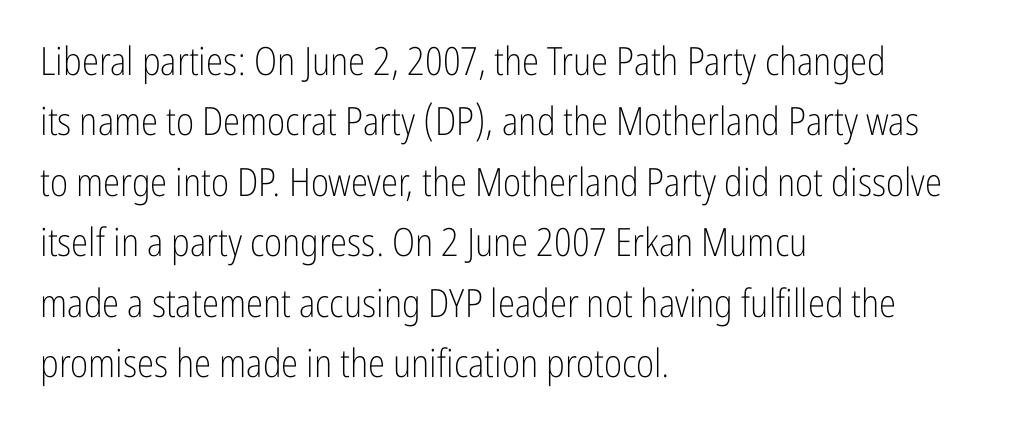
The image shows 39 px light, condensed sans-serif type, upright; set left-aligned, normal line spacing (1.55x), normal letter spacing, not underlined; low stroke contrast and a medium x-height.
